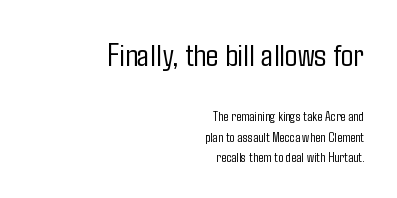
{"serif": "no", "italic": "no", "bold": "no", "weight": "light", "width": "condensed", "stroke_contrast": "low", "x_height": "medium", "monospaced": "no", "underline": "no", "align": "right", "line_spacing": "normal", "line_spacing_ratio": 1.45, "letter_spacing": "normal", "letter_spacing_em": 0.0, "larger_block": "first", "size_ratio": 2.36, "glyph_px": 33}
